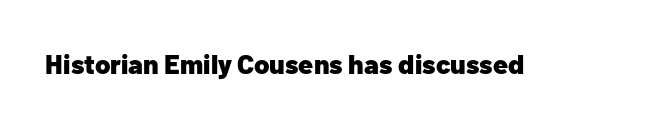
Q: Is the text bold? A: Yes.
Q: Is the text italic (slanted)? A: No, it is upright.
Q: Is the text underlined? A: No.
Q: Is the spacing between letters normal or unusually wide? A: Normal.
